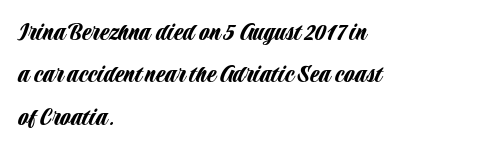
{"underline": "no", "align": "left", "line_spacing": "normal", "line_spacing_ratio": 1.57, "letter_spacing": "normal", "letter_spacing_em": 0.0, "glyph_px": 27}
